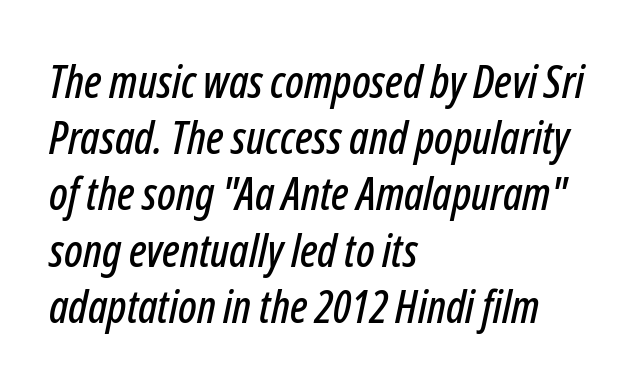
{"italic": "yes", "lean": "right", "slant_degrees": 12, "width": "condensed", "stroke_contrast": "low", "x_height": "medium", "monospaced": "no", "underline": "no", "align": "left", "line_spacing": "normal", "line_spacing_ratio": 1.25, "letter_spacing": "normal", "letter_spacing_em": 0.0, "glyph_px": 45}
